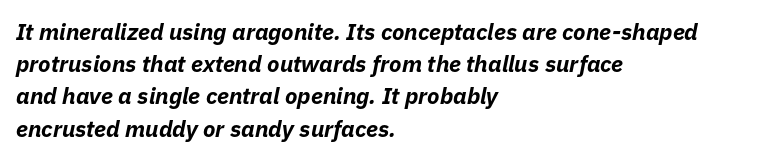
Q: Is the text bold? A: Yes.
Q: Is the text italic (slanted)? A: Yes, it leans right by about 11 degrees.
Q: Is the text underlined? A: No.
Q: How is the paragraph aligned? A: Left-aligned.
Q: Is the spacing between letters normal or unusually wide? A: Normal.
Q: Is the spacing between lines tight, normal or loose? A: Normal.
